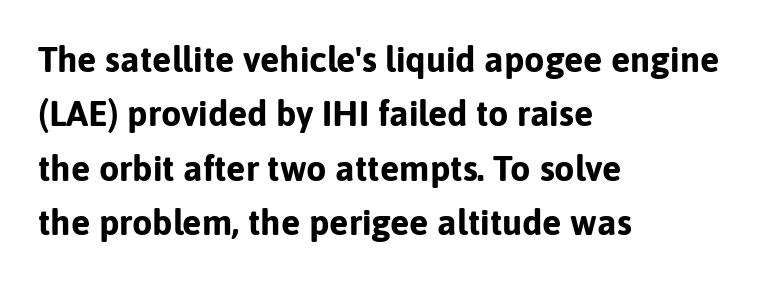
Q: Is the text bold? A: Yes.
Q: Is the text italic (slanted)? A: No, it is upright.
Q: Is the typeface a serif or a sans-serif typeface? A: Sans-serif.
Q: Is the text underlined? A: No.
Q: How is the paragraph aligned? A: Left-aligned.
Q: Is the spacing between letters normal or unusually wide? A: Normal.
Q: Is the spacing between lines tight, normal or loose? A: Normal.
Q: Width (condensed, normal, or wide)? A: Normal.
Q: Stroke contrast? A: Low.
Q: x-height? A: Medium.
Q: Monospaced? A: No.
